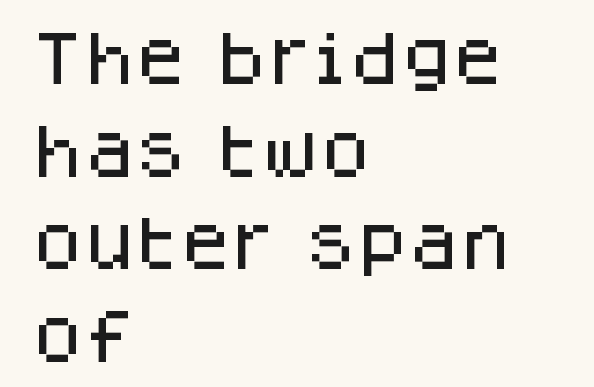
The image shows 59 px sans-serif type, upright; set left-aligned, normal line spacing (1.57x), normal letter spacing, not underlined; low stroke contrast and a large x-height.
